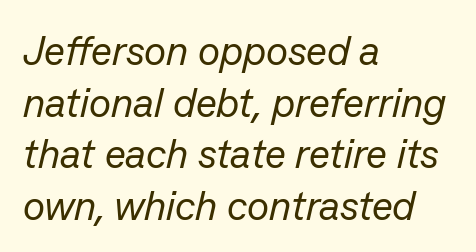
{"italic": "yes", "lean": "right", "slant_degrees": 13, "bold": "no", "weight": "regular", "width": "normal", "stroke_contrast": "low", "x_height": "medium", "monospaced": "no", "underline": "no", "align": "left", "line_spacing": "normal", "line_spacing_ratio": 1.26, "letter_spacing": "normal", "letter_spacing_em": 0.0, "glyph_px": 41}
